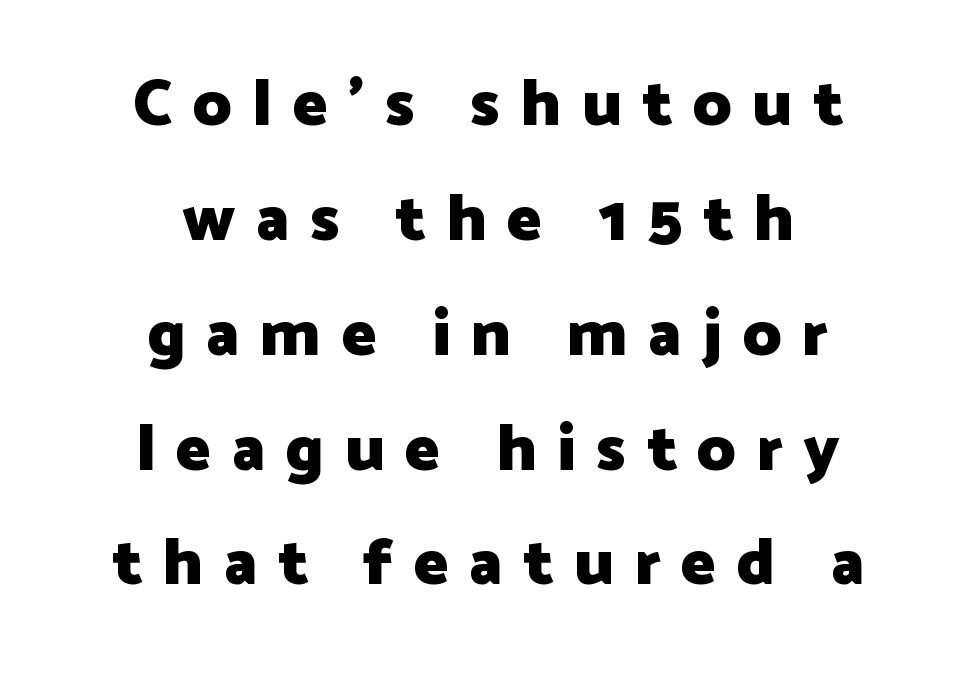
Display-style spreading of the glyphs; the letterfit is very open. Letterform terminals end flat and unadorned throughout the passage. Letters rest on an invisible, unmarked baseline. These lines are centered, leaving both edges ragged. Unlike italic type, these characters show no tilt at all.
